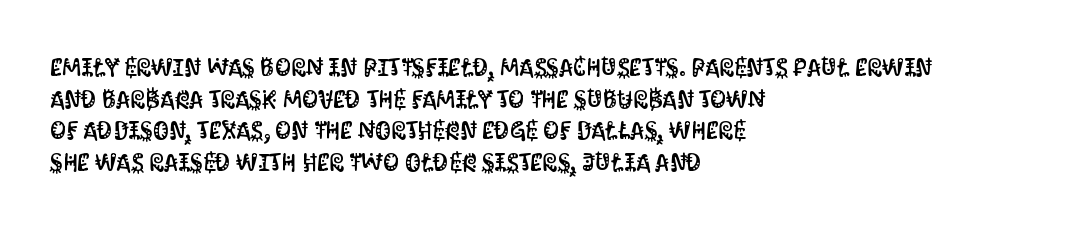
Q: Is the text italic (slanted)? A: No, it is upright.
Q: Is the text underlined? A: No.
Q: How is the paragraph aligned? A: Left-aligned.
Q: Is the spacing between letters normal or unusually wide? A: Normal.
Q: Is the spacing between lines tight, normal or loose? A: Normal.
